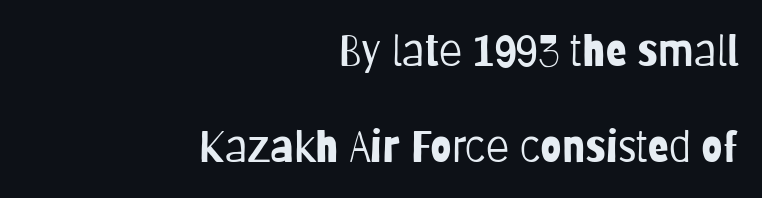
Interline gaps are noticeably wide in this sample. Is the letter spacing exaggerated? No — it looks like the ordinary default. A clean baseline with only descenders dipping below it. You could not count columns in this text — the font is proportionally spaced.
